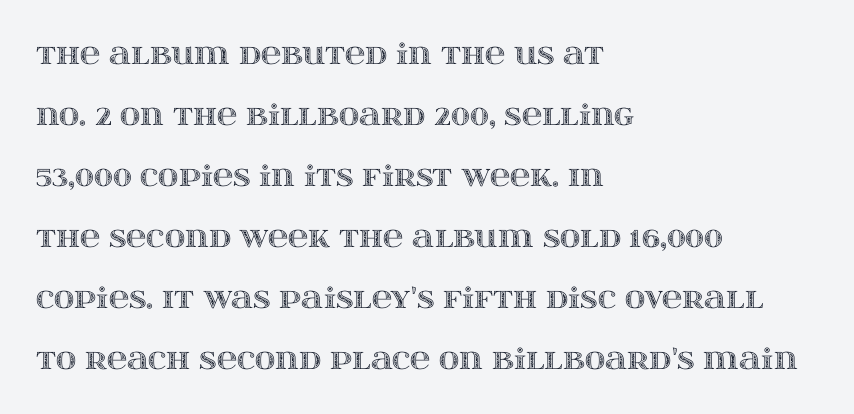
Is this a fixed-width face? No — the glyphs have proportional, varying widths. Rendered with straight, roman letterforms. Baseline-to-baseline distance is far greater than the letter height. Descender tails drop into unmarked territory. The rag falls on the right side of this text block. The letters sit at their default tracking, neither squeezed nor spread.
